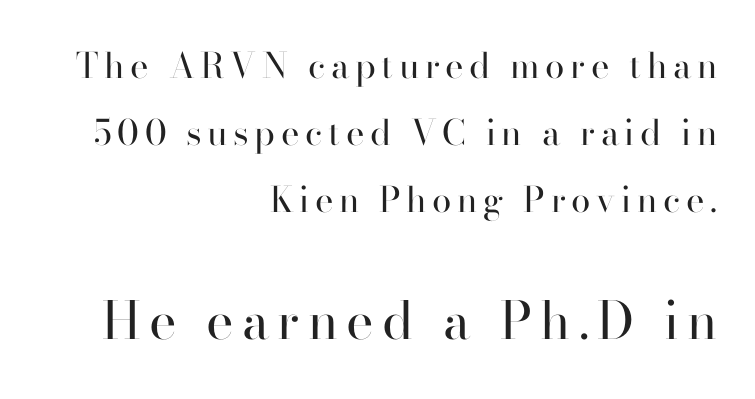
Larger block? The one below; the one above is distinctly smaller. Counters stay open thanks to moderate or lighter strokes. The block of text is sparse from top to bottom, with ample space between rows. Unlike italic type, these characters show no tilt at all.
